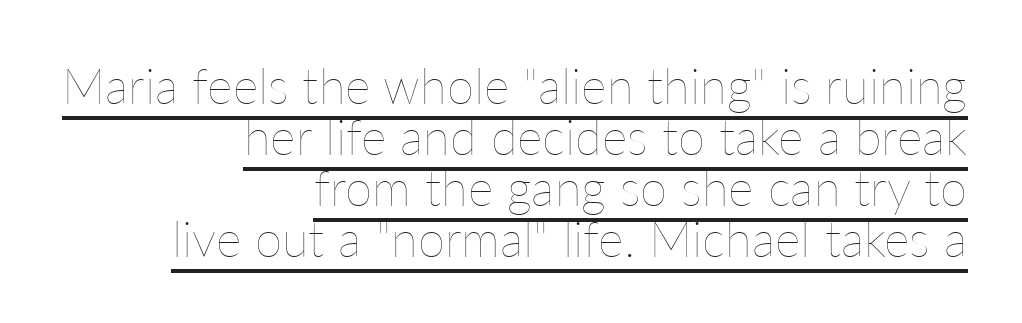
{"italic": "no", "bold": "no", "weight": "thin", "width": "normal", "stroke_contrast": "low", "x_height": "medium", "monospaced": "no", "underline": "yes", "align": "right", "line_spacing": "tight", "line_spacing_ratio": 1.04, "letter_spacing": "normal", "letter_spacing_em": 0.0, "glyph_px": 49}
